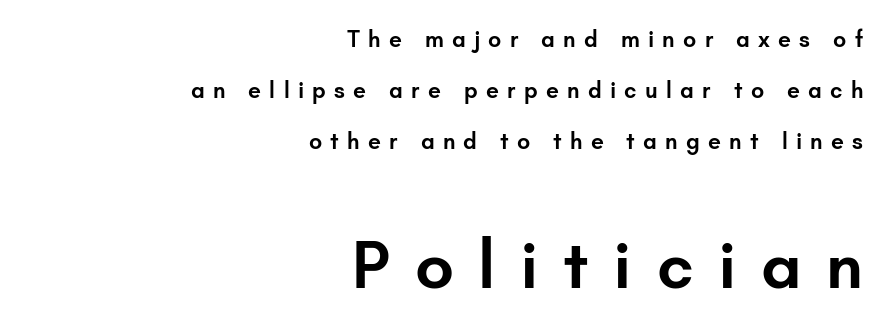
Notice the strokes are somewhat thickened but not fully heavy: this is a semibold. The rendering uses natural spacing where letterforms have individual widths. A clean baseline with only descenders dipping below it. Posture: vertical. There is plenty of visible air inserted between adjacent glyphs.
